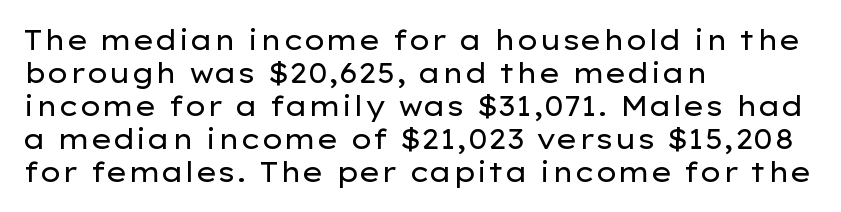
The type sits square on the baseline with zero lean. All the whitespace from short lines collects on the right. Students, note that the glyphs here touch the page at normal intervals. Weight class: somewhere from thin through regular. The foot of each line stays bare and open.
